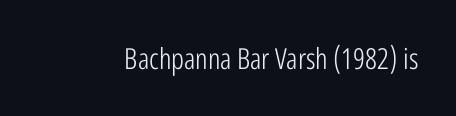
The image shows 29 px light, condensed sans-serif type, upright; set normal letter spacing, not underlined; low stroke contrast and a medium x-height.
